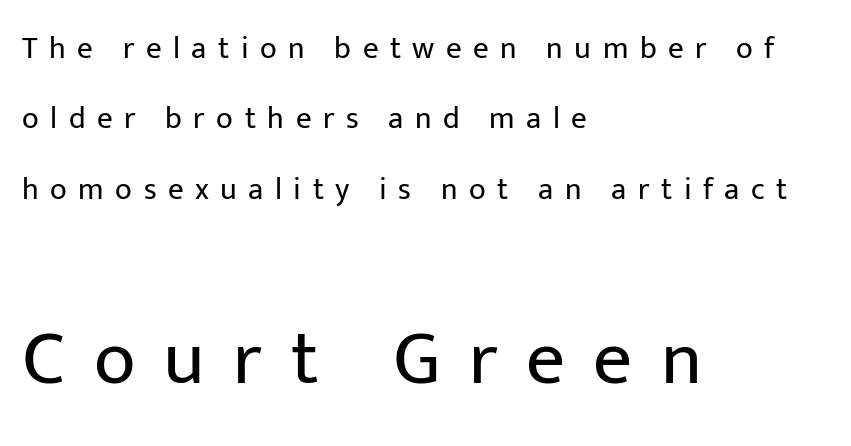
The strokes are not fattened; the text isn't bold. Examine the stroke ends and you'll find no serifs. Underlining? Definitely not there. Typesetter's note — lower block bumped up in size, upper block left smaller. This sample has the flowing, uneven cadence of proportional lettering. The axis of the letterforms is exactly vertical.
